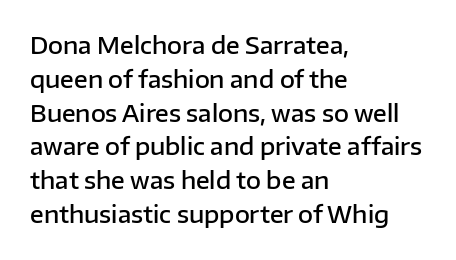
The image shows 23 px text type, upright; set left-aligned, normal line spacing (1.47x), normal letter spacing, not underlined.
